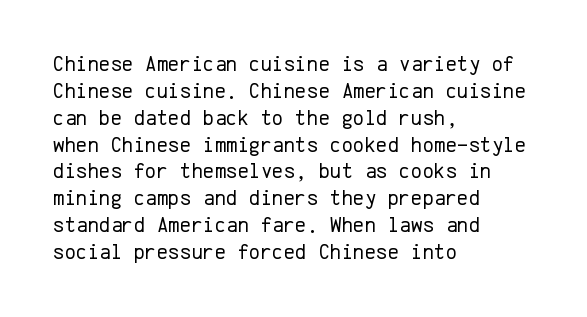
Honestly, the letter spacing is just normal — you wouldn't notice it. A student would call this left alignment; a typographer would say flush left, rag right. The font sits on the lighter half of the weight spectrum, regular included. Just letters on the line, the space beneath them empty.
